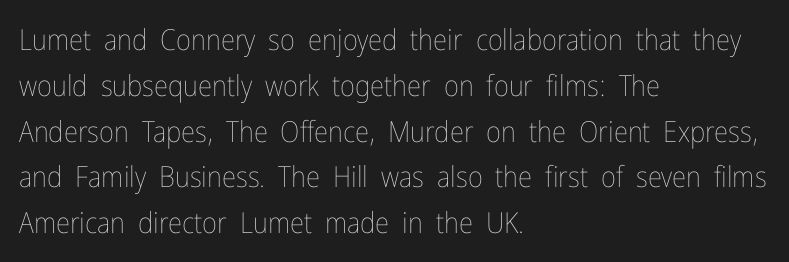
Q: Is the text bold? A: No.
Q: Is the text italic (slanted)? A: No, it is upright.
Q: Is the text underlined? A: No.
Q: How is the paragraph aligned? A: Left-aligned.
Q: Is the spacing between letters normal or unusually wide? A: Normal.
Q: Is the spacing between lines tight, normal or loose? A: Normal.
Q: Width (condensed, normal, or wide)? A: Condensed.
Q: Stroke contrast? A: Low.
Q: x-height? A: Medium.
Q: Monospaced? A: No.
